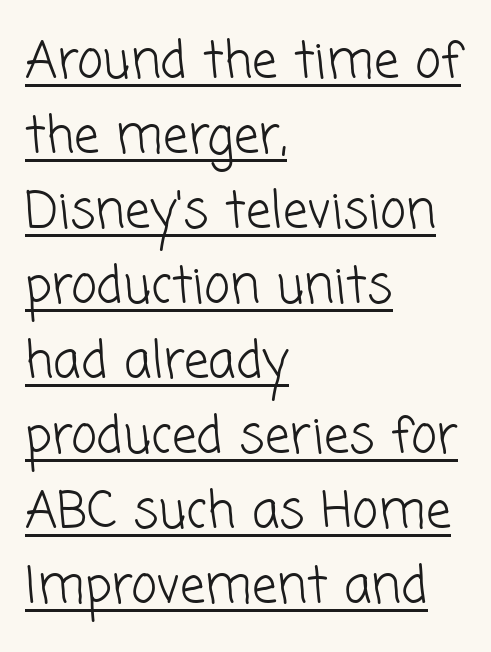
{"serif": "no", "bold": "no", "weight": "light", "width": "normal", "stroke_contrast": "low", "x_height": "medium", "monospaced": "no", "underline": "yes", "align": "left", "line_spacing": "normal", "line_spacing_ratio": 1.5, "letter_spacing": "normal", "letter_spacing_em": 0.0, "glyph_px": 50}
